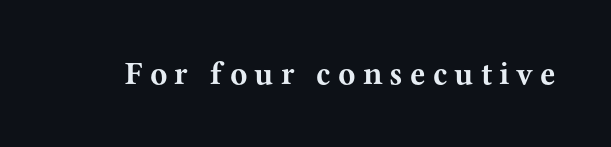
{"serif": "yes", "italic": "no", "bold": "yes", "weight": "bold", "width": "wide", "stroke_contrast": "medium", "x_height": "medium", "monospaced": "no", "underline": "no", "letter_spacing": "wide", "letter_spacing_em": 0.22, "glyph_px": 32}
